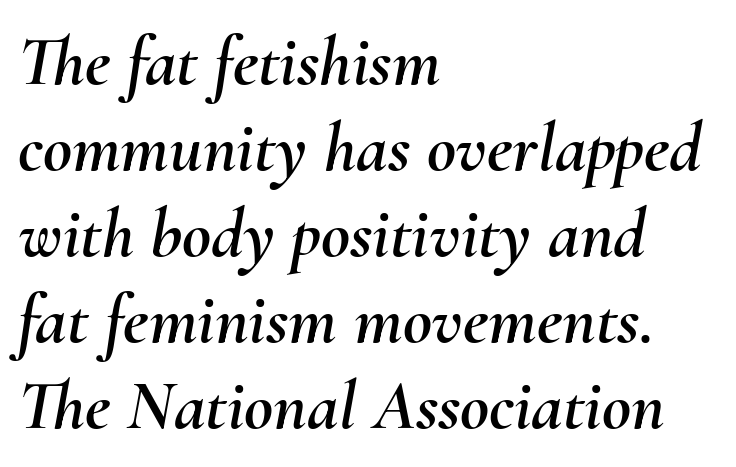
{"italic": "yes", "lean": "right", "slant_degrees": 10, "width": "normal", "stroke_contrast": "medium", "x_height": "small", "monospaced": "no", "underline": "no", "align": "left", "line_spacing_ratio": 1.21, "letter_spacing": "normal", "letter_spacing_em": 0.0, "glyph_px": 71}
